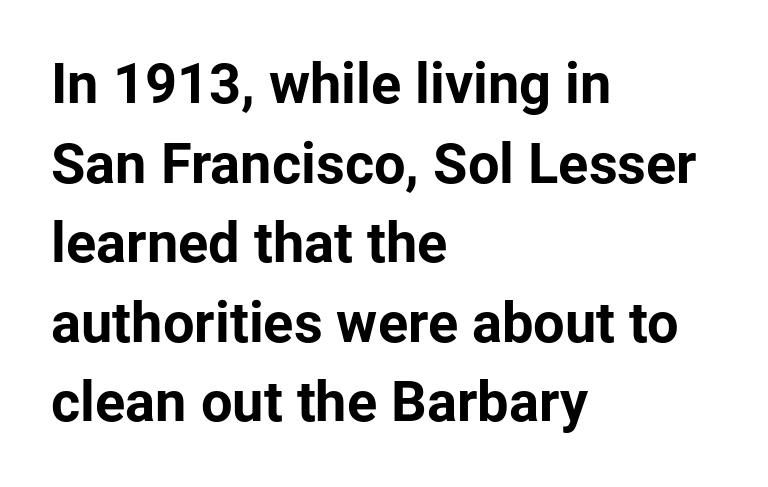
{"serif": "no", "italic": "no", "bold": "yes", "weight": "bold", "width": "normal", "stroke_contrast": "low", "x_height": "medium", "monospaced": "no", "underline": "no", "align": "left", "line_spacing": "normal", "line_spacing_ratio": 1.42, "letter_spacing": "normal", "letter_spacing_em": 0.0, "glyph_px": 56}
